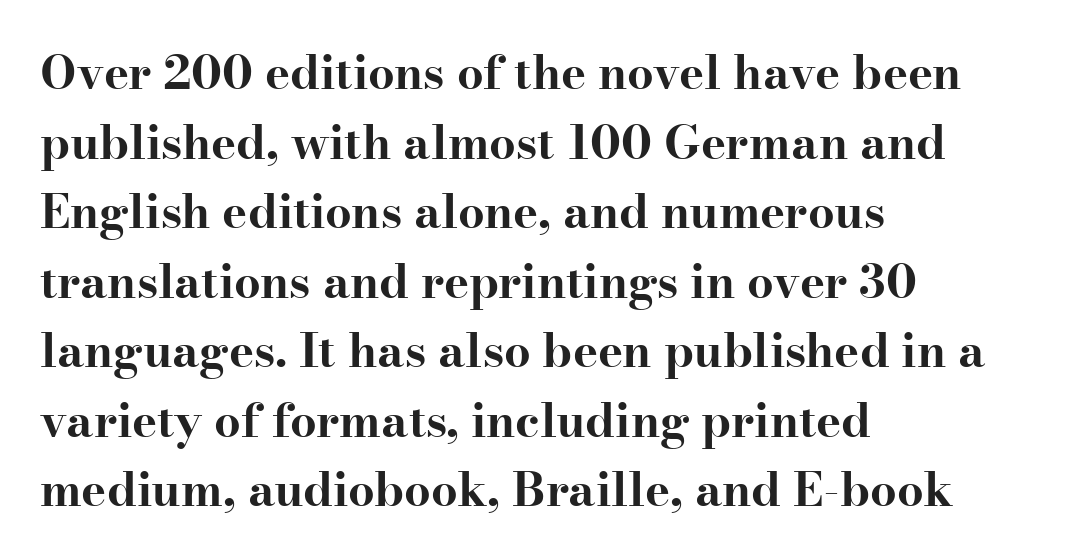
Vertically, the passage feels balanced, rows spaced as you'd expect. The font family rendered here belongs to the serif group. The words here are not underlined. Line starts are locked; line ends wander.
